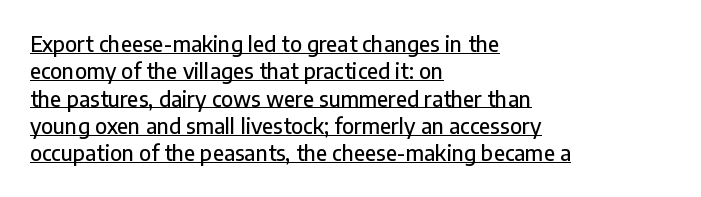
The image shows 21 px text type, upright; set left-aligned, normal line spacing (1.3x), normal letter spacing, underlined.
